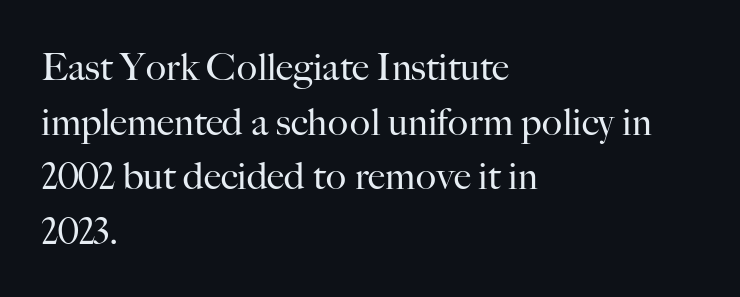
The image shows 38 px regular-weight serif type, upright; set left-aligned, normal line spacing (1.44x), normal letter spacing, not underlined; high stroke contrast and a small x-height.
